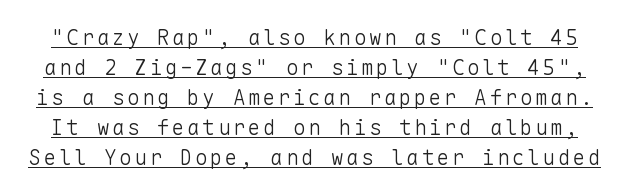
The image shows 21 px text type, upright; set normal line spacing (1.43x), underlined.
